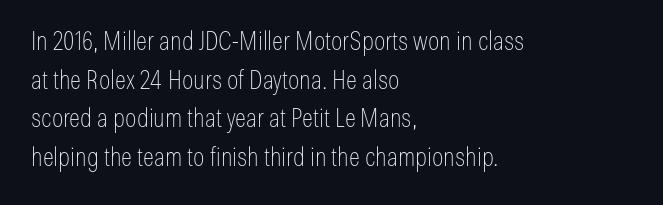
{"italic": "no", "bold": "no", "underline": "no", "align": "left", "line_spacing": "normal", "line_spacing_ratio": 1.49, "letter_spacing": "normal", "letter_spacing_em": 0.0, "glyph_px": 26}
